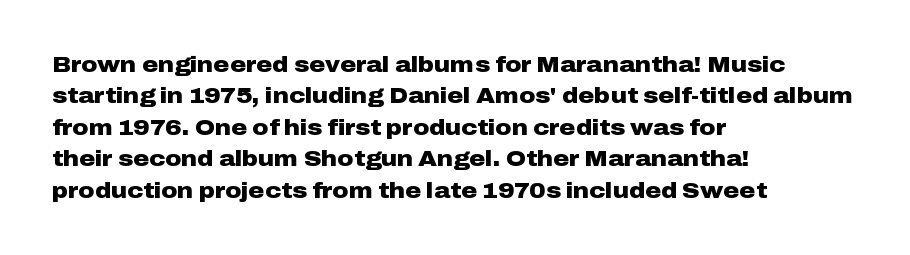
The image shows 22 px bold type, upright; set left-aligned, normal line spacing (1.43x), normal letter spacing, not underlined.
